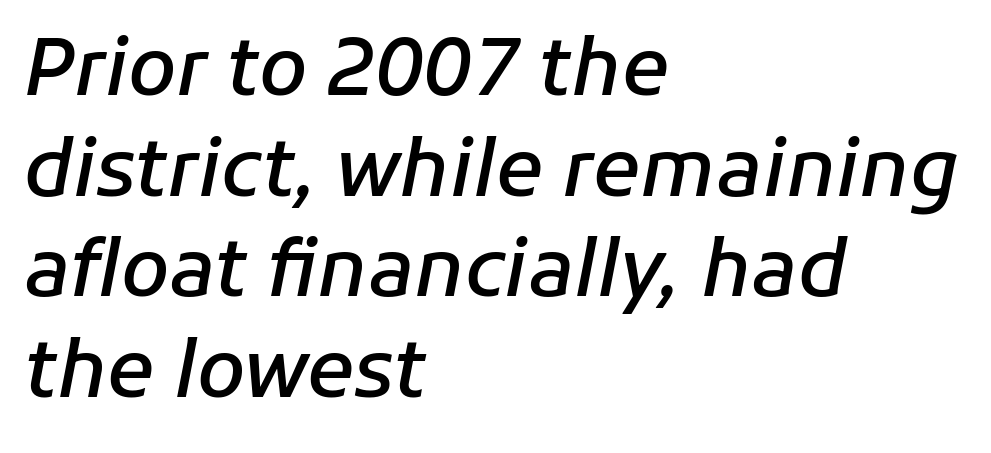
Q: Is the text bold? A: Semi-bold.
Q: Is the text italic (slanted)? A: Yes, it leans right by about 11 degrees.
Q: Is the text underlined? A: No.
Q: How is the paragraph aligned? A: Left-aligned.
Q: Is the spacing between letters normal or unusually wide? A: Normal.
Q: Is the spacing between lines tight, normal or loose? A: Normal.
Q: Width (condensed, normal, or wide)? A: Normal.
Q: Stroke contrast? A: Low.
Q: x-height? A: Medium.
Q: Monospaced? A: No.
